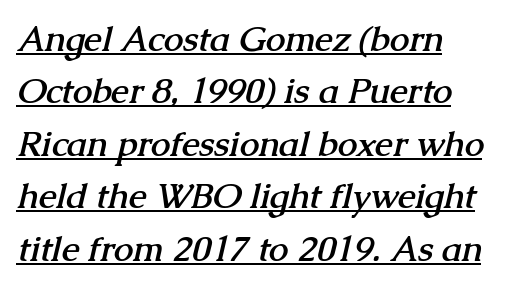
{"serif": "yes", "bold": "yes", "weight": "semibold", "width": "normal", "stroke_contrast": "medium", "x_height": "medium", "monospaced": "no", "underline": "yes", "align": "left", "line_spacing": "normal", "line_spacing_ratio": 1.5, "letter_spacing": "normal", "letter_spacing_em": 0.0, "glyph_px": 35}
